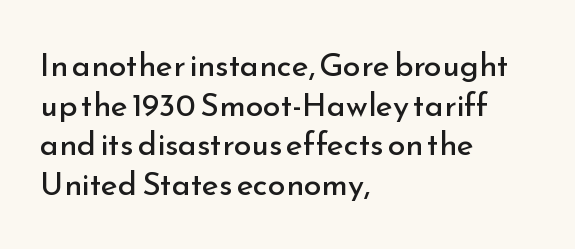
{"serif": "no", "italic": "no", "bold": "no", "weight": "regular", "width": "normal", "stroke_contrast": "low", "x_height": "small", "monospaced": "no", "underline": "no", "align": "left", "line_spacing_ratio": 1.24, "letter_spacing": "normal", "letter_spacing_em": 0.0, "glyph_px": 32}
